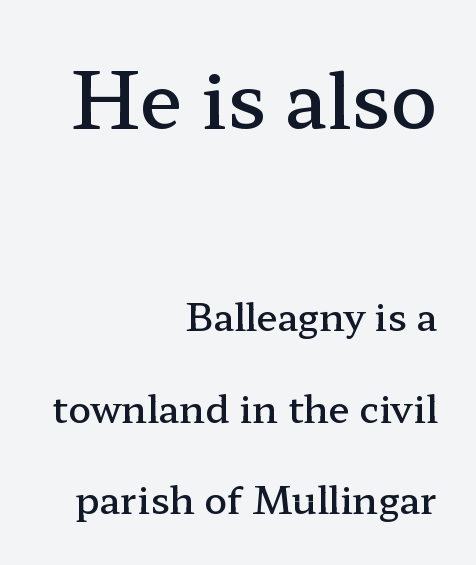
{"serif": "yes", "italic": "no", "bold": "semi", "weight": "semibold", "width": "wide", "stroke_contrast": "low", "x_height": "medium", "monospaced": "no", "underline": "no", "align": "right", "line_spacing": "loose", "line_spacing_ratio": 2.41, "letter_spacing": "normal", "letter_spacing_em": 0.0, "larger_block": "first", "size_ratio": 2.03, "glyph_px": 77}
